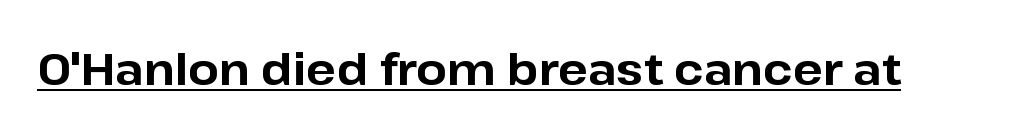
The image shows 44 px bold sans-serif type, upright; set normal letter spacing, underlined; low stroke contrast and a medium x-height.
